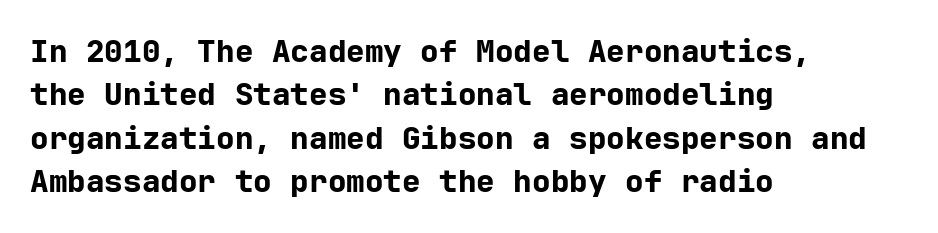
The image shows 31 px bold sans-serif type, upright; set left-aligned, normal line spacing (1.4x), normal letter spacing, not underlined; low stroke contrast and a medium x-height.
